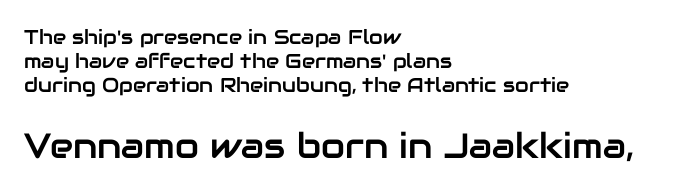
Q: Is the text italic (slanted)? A: No, it is upright.
Q: Is the typeface a serif or a sans-serif typeface? A: Sans-serif.
Q: Is the text underlined? A: No.
Q: How is the paragraph aligned? A: Left-aligned.
Q: Is the spacing between letters normal or unusually wide? A: Normal.
Q: Which block of text is set in a larger size, the first (top) or the second (bottom)? A: The second (bottom) one.
Q: Width (condensed, normal, or wide)? A: Normal.
Q: Stroke contrast? A: Low.
Q: x-height? A: Medium.
Q: Monospaced? A: No.
